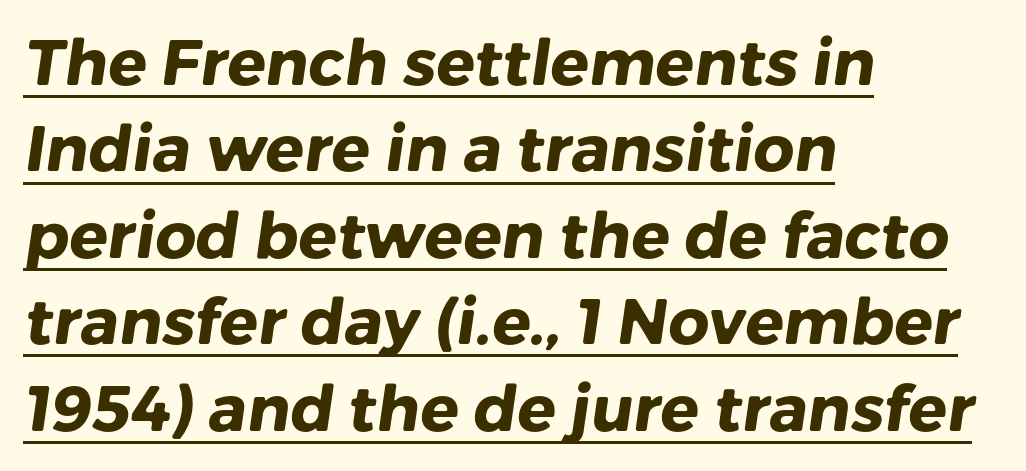
Q: Is the text bold? A: Yes.
Q: Is the typeface a serif or a sans-serif typeface? A: Sans-serif.
Q: Is the text underlined? A: Yes.
Q: How is the paragraph aligned? A: Left-aligned.
Q: Is the spacing between letters normal or unusually wide? A: Normal.
Q: Is the spacing between lines tight, normal or loose? A: Normal.
Q: Width (condensed, normal, or wide)? A: Normal.
Q: Stroke contrast? A: Low.
Q: x-height? A: Medium.
Q: Monospaced? A: No.
